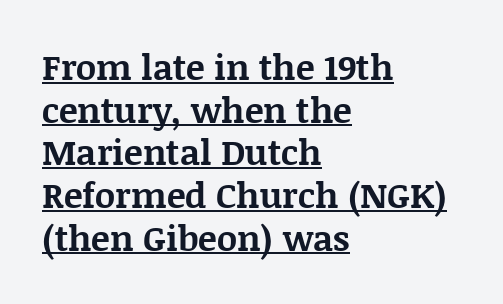
Q: Is the text bold? A: Yes.
Q: Is the text italic (slanted)? A: No, it is upright.
Q: Is the typeface a serif or a sans-serif typeface? A: Serif.
Q: Is the text underlined? A: Yes.
Q: How is the paragraph aligned? A: Left-aligned.
Q: Is the spacing between letters normal or unusually wide? A: Normal.
Q: Width (condensed, normal, or wide)? A: Normal.
Q: Stroke contrast? A: Medium.
Q: x-height? A: Large.
Q: Monospaced? A: No.
